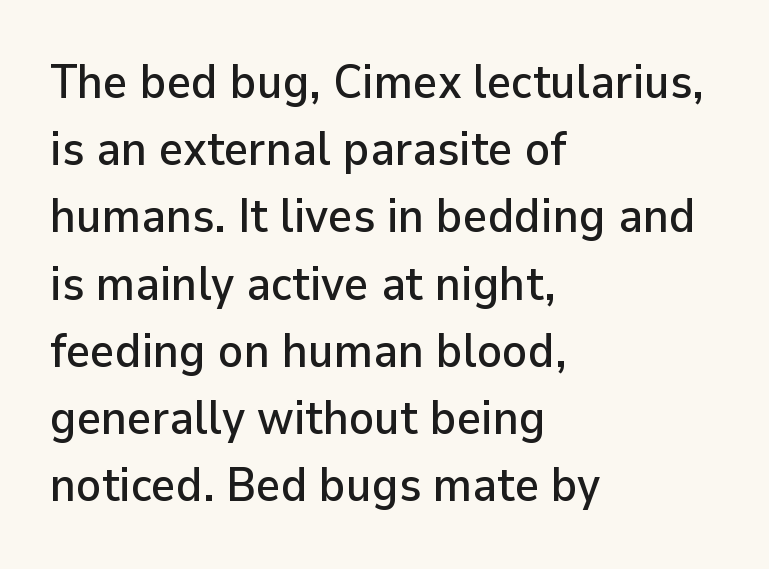
{"serif": "no", "italic": "no", "width": "normal", "stroke_contrast": "low", "x_height": "medium", "monospaced": "no", "underline": "no", "align": "left", "line_spacing": "normal", "line_spacing_ratio": 1.43, "letter_spacing": "normal", "letter_spacing_em": 0.0, "glyph_px": 47}
